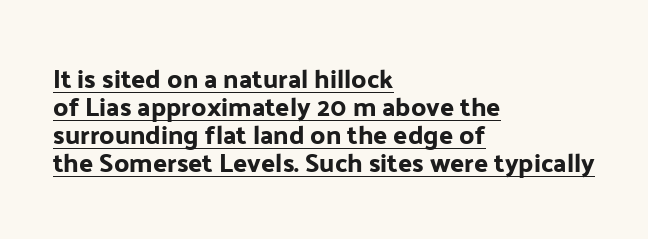
Q: Is the text italic (slanted)? A: No, it is upright.
Q: Is the text underlined? A: Yes.
Q: How is the paragraph aligned? A: Left-aligned.
Q: Is the spacing between letters normal or unusually wide? A: Normal.
Q: Is the spacing between lines tight, normal or loose? A: Tight.
